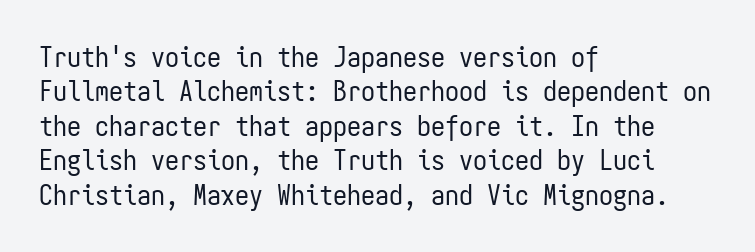
Q: Is the text bold? A: No.
Q: Is the text italic (slanted)? A: No, it is upright.
Q: Is the typeface a serif or a sans-serif typeface? A: Sans-serif.
Q: Is the text underlined? A: No.
Q: How is the paragraph aligned? A: Left-aligned.
Q: Is the spacing between letters normal or unusually wide? A: Normal.
Q: Width (condensed, normal, or wide)? A: Condensed.
Q: Stroke contrast? A: Low.
Q: x-height? A: Medium.
Q: Monospaced? A: Yes.
